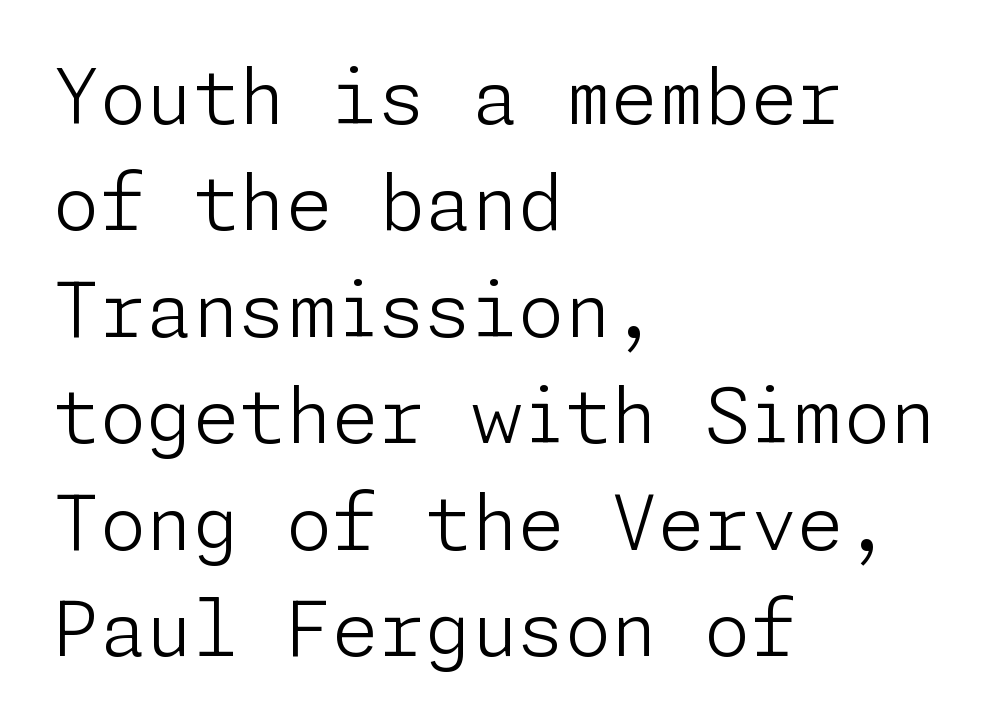
Q: Is the text bold? A: No.
Q: Is the text italic (slanted)? A: No, it is upright.
Q: Is the typeface a serif or a sans-serif typeface? A: Sans-serif.
Q: Is the text underlined? A: No.
Q: How is the paragraph aligned? A: Left-aligned.
Q: Is the spacing between letters normal or unusually wide? A: Normal.
Q: Is the spacing between lines tight, normal or loose? A: Normal.
Q: Width (condensed, normal, or wide)? A: Normal.
Q: Stroke contrast? A: Low.
Q: x-height? A: Medium.
